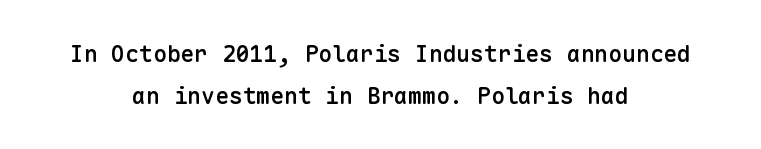
{"italic": "no", "bold": "semi", "underline": "no", "align": "center", "line_spacing_ratio": 1.81, "letter_spacing": "normal", "letter_spacing_em": 0.0, "glyph_px": 23}
